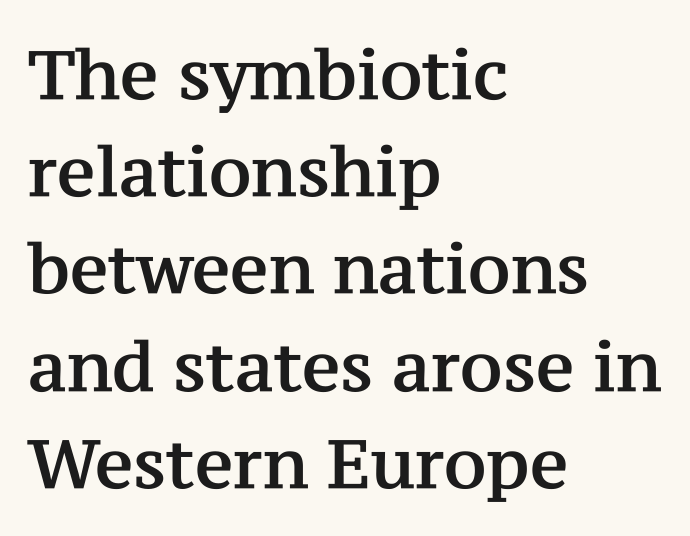
Q: Is the text italic (slanted)? A: No, it is upright.
Q: Is the typeface a serif or a sans-serif typeface? A: Serif.
Q: Is the text underlined? A: No.
Q: How is the paragraph aligned? A: Left-aligned.
Q: Is the spacing between letters normal or unusually wide? A: Normal.
Q: Is the spacing between lines tight, normal or loose? A: Normal.
Q: Width (condensed, normal, or wide)? A: Normal.
Q: Stroke contrast? A: Medium.
Q: x-height? A: Medium.
Q: Monospaced? A: No.
